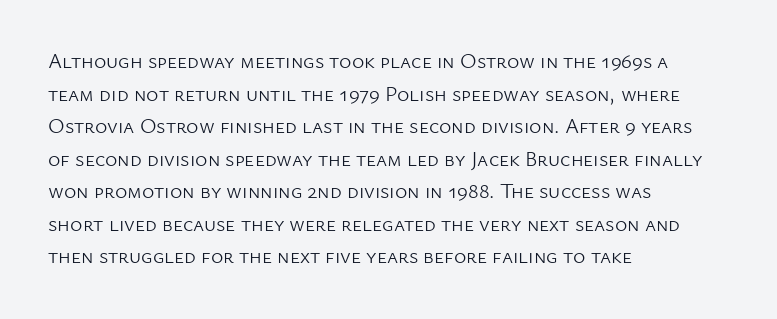
Q: Is the text bold? A: No.
Q: Is the text italic (slanted)? A: No, it is upright.
Q: Is the text underlined? A: No.
Q: How is the paragraph aligned? A: Left-aligned.
Q: Is the spacing between letters normal or unusually wide? A: Normal.
Q: Is the spacing between lines tight, normal or loose? A: Normal.
